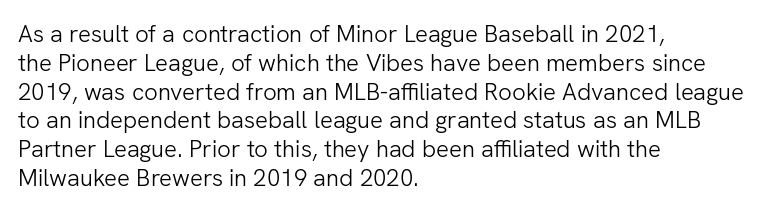
{"italic": "no", "bold": "no", "underline": "no", "align": "left", "line_spacing_ratio": 1.2, "letter_spacing": "normal", "letter_spacing_em": 0.0, "glyph_px": 24}
